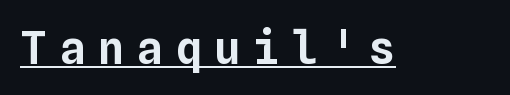
{"italic": "no", "width": "normal", "stroke_contrast": "low", "x_height": "medium", "monospaced": "yes", "underline": "yes", "letter_spacing": "wide", "letter_spacing_em": 0.26, "glyph_px": 45}
